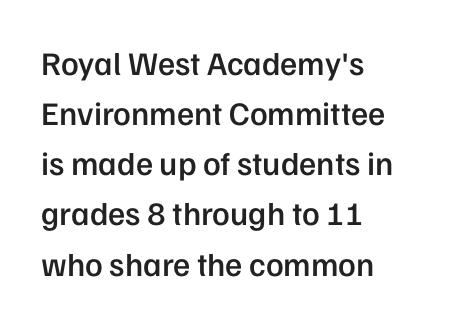
Q: Is the text bold? A: Semi-bold.
Q: Is the text italic (slanted)? A: No, it is upright.
Q: Is the typeface a serif or a sans-serif typeface? A: Sans-serif.
Q: Is the text underlined? A: No.
Q: How is the paragraph aligned? A: Left-aligned.
Q: Is the spacing between letters normal or unusually wide? A: Normal.
Q: Is the spacing between lines tight, normal or loose? A: Normal.
Q: Width (condensed, normal, or wide)? A: Normal.
Q: Stroke contrast? A: Low.
Q: x-height? A: Medium.
Q: Monospaced? A: No.
